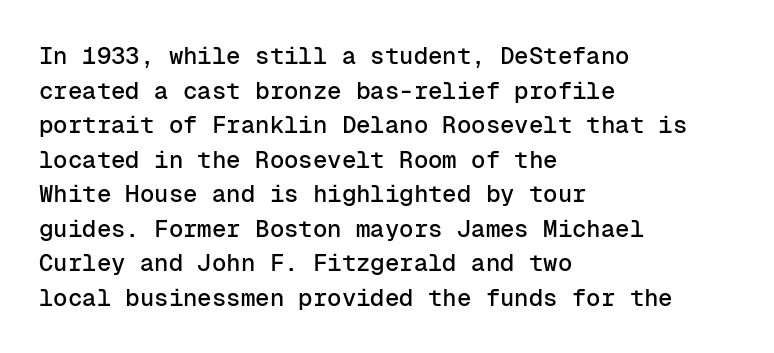
Q: Is the text italic (slanted)? A: No, it is upright.
Q: Is the text underlined? A: No.
Q: How is the paragraph aligned? A: Left-aligned.
Q: Is the spacing between letters normal or unusually wide? A: Normal.
Q: Is the spacing between lines tight, normal or loose? A: Normal.
